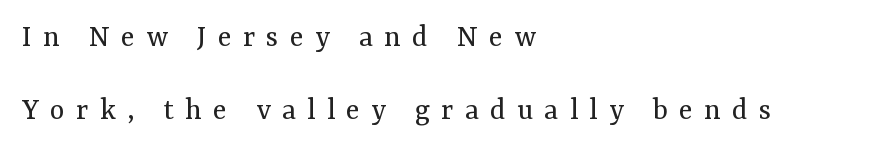
Descenders hang freely into open space. The passage is arranged the way most books set body copy — flush left. Is this a fixed-width face? No — the glyphs have proportional, varying widths. Weight: not bold — regular or lighter. Serifs: yes, visible at the terminals of the letterforms. Compared with typical body copy, the letter spacing here is much looser.
